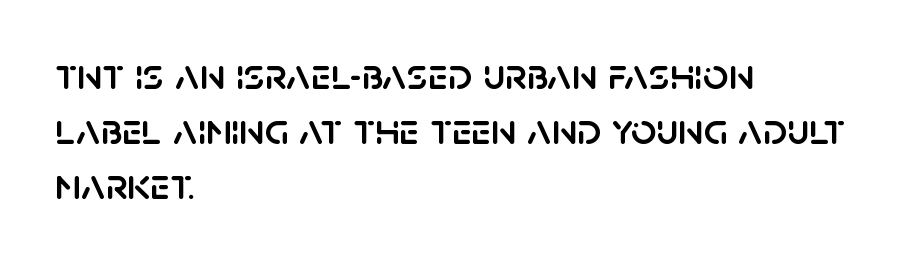
{"serif": "no", "italic": "no", "width": "normal", "stroke_contrast": "low", "x_height": "large", "monospaced": "no", "underline": "no", "align": "left", "line_spacing_ratio": 1.22, "letter_spacing": "normal", "letter_spacing_em": 0.0, "glyph_px": 45}
